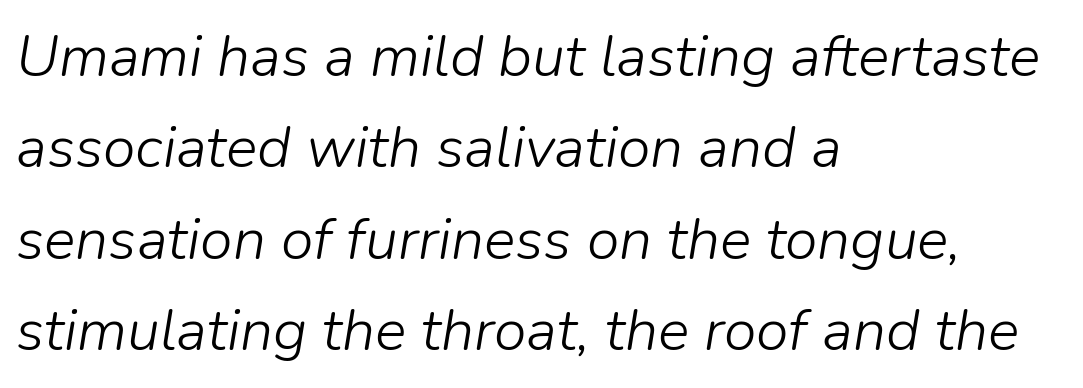
Q: Is the text bold? A: No.
Q: Is the text italic (slanted)? A: Yes, it leans right by about 9 degrees.
Q: Is the text underlined? A: No.
Q: How is the paragraph aligned? A: Left-aligned.
Q: Is the spacing between letters normal or unusually wide? A: Normal.
Q: Is the spacing between lines tight, normal or loose? A: Normal.
Q: Width (condensed, normal, or wide)? A: Normal.
Q: Stroke contrast? A: Low.
Q: x-height? A: Medium.
Q: Monospaced? A: No.
